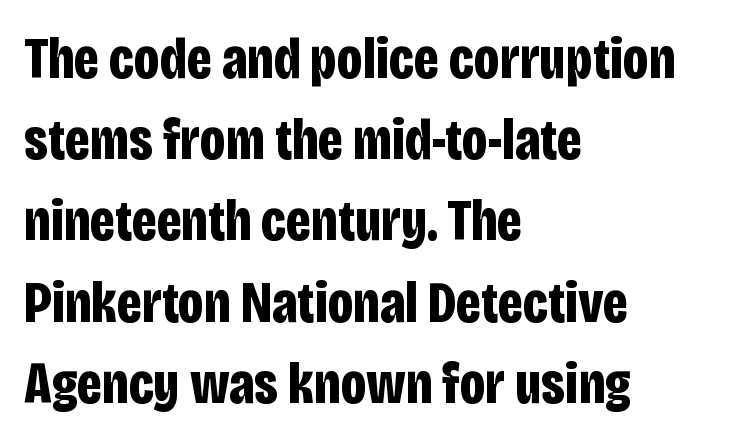
One-word summary of the alignment: left. Between one letter and the next there's only the usual sliver of space. The typography opts for an upright posture over an oblique one. Nothing sits at the stroke ends, so this counts as sans-serif. Each letter keeps its own natural width here, so spacing adapts to shape.
